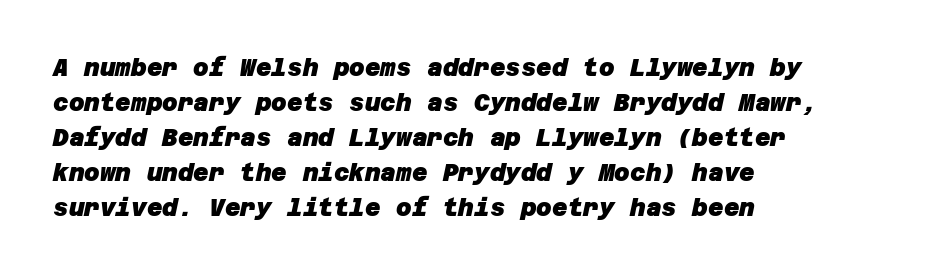
The image shows 24 px bold type; set left-aligned, normal line spacing (1.46x), normal letter spacing, not underlined.
